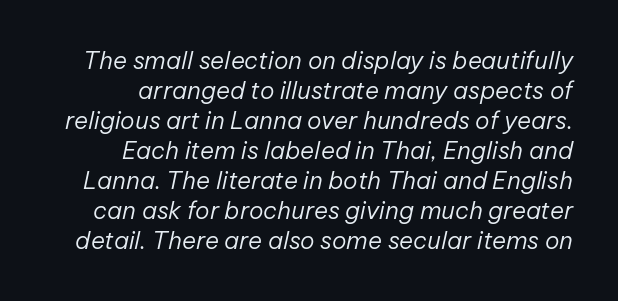
Only glyphs here, with clear space below each row. Weight: not bold — regular or lighter. Every character sits at an angle, as italics do. Each new line begins a customary step beneath the previous one. Nothing unusual about the tracking: characters are spaced as the font intends.
